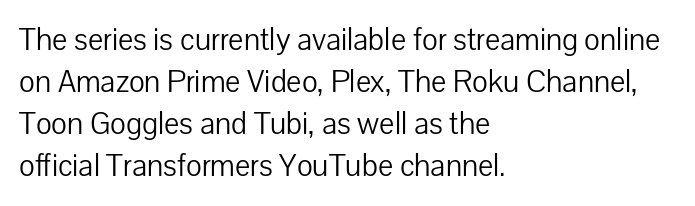
The image shows 32 px light sans-serif type, upright; set left-aligned, normal line spacing (1.31x), normal letter spacing, not underlined; low stroke contrast and a medium x-height.
